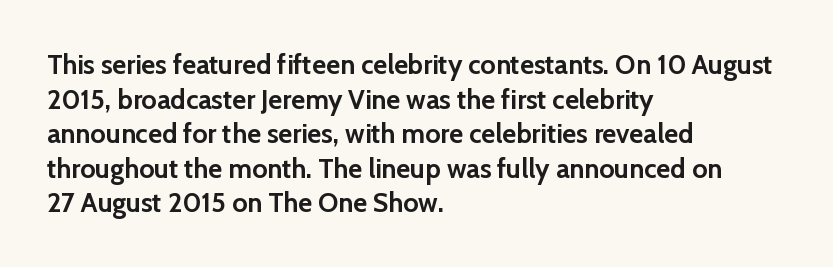
Q: Is the text bold? A: Yes.
Q: Is the text italic (slanted)? A: No, it is upright.
Q: Is the text underlined? A: No.
Q: How is the paragraph aligned? A: Left-aligned.
Q: Is the spacing between letters normal or unusually wide? A: Normal.
Q: Is the spacing between lines tight, normal or loose? A: Normal.
